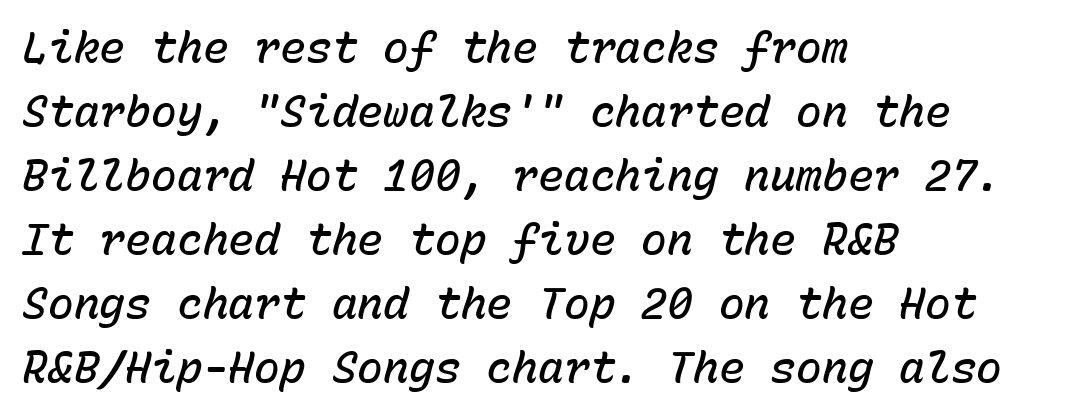
{"italic": "yes", "lean": "right", "slant_degrees": 15, "bold": "semi", "weight": "semibold", "width": "normal", "stroke_contrast": "low", "x_height": "medium", "monospaced": "yes", "underline": "no", "align": "left", "line_spacing": "normal", "line_spacing_ratio": 1.49, "letter_spacing": "normal", "letter_spacing_em": 0.0, "glyph_px": 43}
